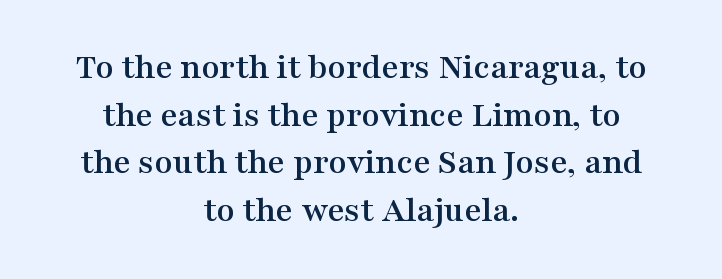
Q: Is the text italic (slanted)? A: No, it is upright.
Q: Is the typeface a serif or a sans-serif typeface? A: Serif.
Q: Is the text underlined? A: No.
Q: How is the paragraph aligned? A: Centered.
Q: Is the spacing between letters normal or unusually wide? A: Normal.
Q: Is the spacing between lines tight, normal or loose? A: Normal.
Q: Width (condensed, normal, or wide)? A: Wide.
Q: Stroke contrast? A: Medium.
Q: x-height? A: Medium.
Q: Monospaced? A: No.
